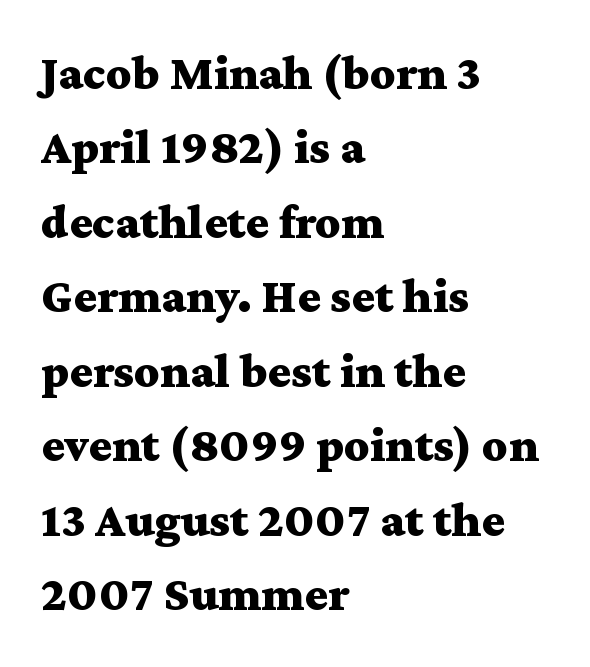
{"serif": "yes", "italic": "no", "bold": "yes", "weight": "bold", "width": "wide", "stroke_contrast": "medium", "x_height": "medium", "monospaced": "no", "underline": "no", "align": "left", "line_spacing": "normal", "line_spacing_ratio": 1.52, "letter_spacing": "normal", "letter_spacing_em": 0.0, "glyph_px": 49}
